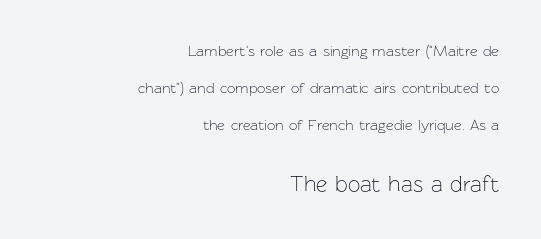
{"italic": "no", "bold": "no", "underline": "no", "align": "right", "line_spacing": "loose", "line_spacing_ratio": 2.48, "letter_spacing": "normal", "letter_spacing_em": 0.0, "larger_block": "second", "size_ratio": 1.47, "glyph_px": 22}
